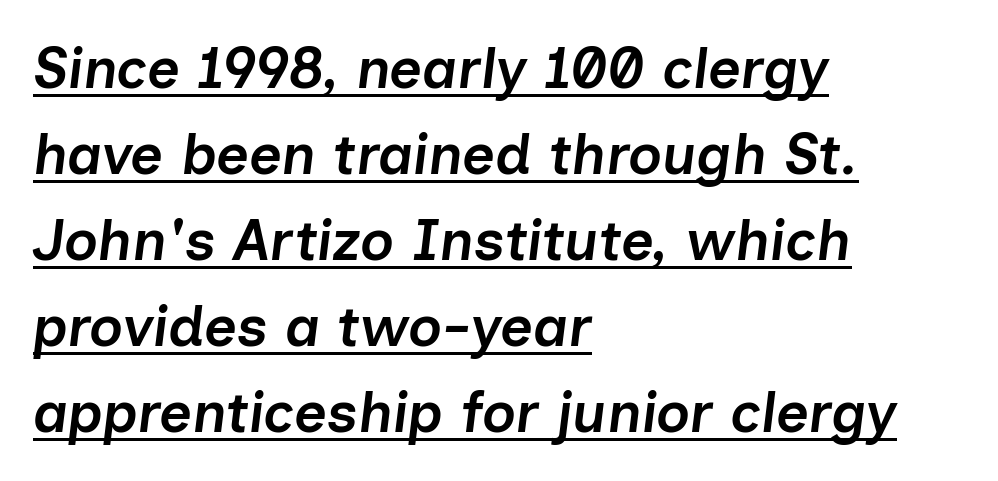
{"italic": "yes", "lean": "right", "slant_degrees": 7, "bold": "semi", "weight": "semibold", "width": "normal", "stroke_contrast": "low", "x_height": "medium", "monospaced": "no", "underline": "yes", "align": "left", "line_spacing": "normal", "line_spacing_ratio": 1.51, "letter_spacing": "normal", "letter_spacing_em": 0.0, "glyph_px": 57}
